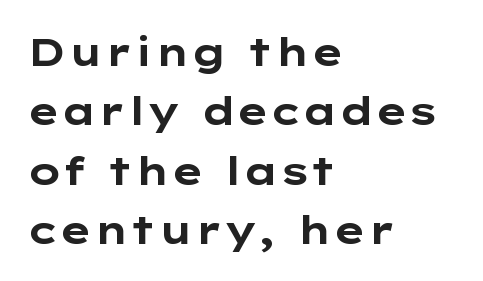
Q: Is the text bold? A: Yes.
Q: Is the text italic (slanted)? A: No, it is upright.
Q: Is the typeface a serif or a sans-serif typeface? A: Sans-serif.
Q: Is the text underlined? A: No.
Q: How is the paragraph aligned? A: Left-aligned.
Q: Is the spacing between letters normal or unusually wide? A: Normal.
Q: Is the spacing between lines tight, normal or loose? A: Normal.
Q: Width (condensed, normal, or wide)? A: Wide.
Q: Stroke contrast? A: Low.
Q: x-height? A: Medium.
Q: Monospaced? A: No.
